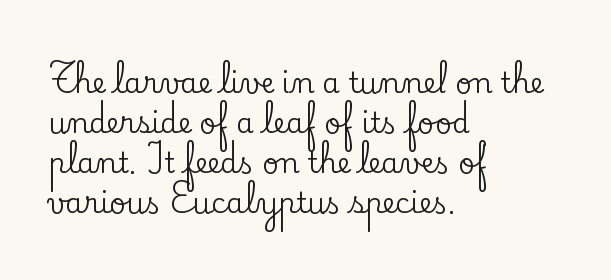
Q: Is the text italic (slanted)? A: No, it is upright.
Q: Is the typeface a serif or a sans-serif typeface? A: Serif.
Q: Is the text underlined? A: No.
Q: How is the paragraph aligned? A: Left-aligned.
Q: Is the spacing between letters normal or unusually wide? A: Normal.
Q: Is the spacing between lines tight, normal or loose? A: Normal.
Q: Width (condensed, normal, or wide)? A: Normal.
Q: Stroke contrast? A: Low.
Q: x-height? A: Small.
Q: Monospaced? A: No.
